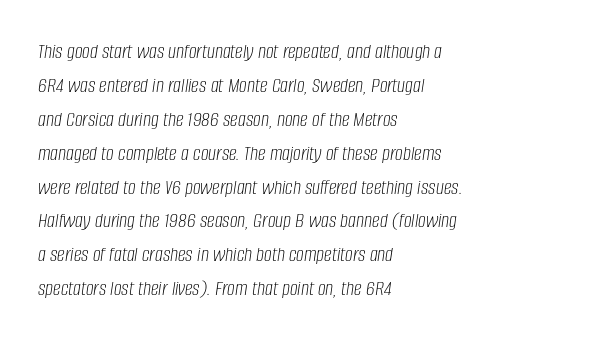
The strokes are not fattened; the text isn't bold. Nobody touched the tracking dial on this one. This block has exactly the height ordinary leading produces. Style check: oblique. Reading down the block, your eye returns to a fixed left position each line. Honestly, there is no underline to notice here at all.
